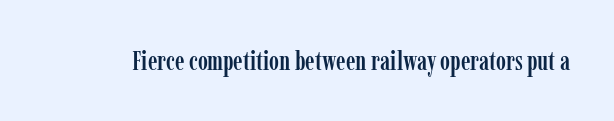
{"italic": "no", "underline": "no", "letter_spacing": "normal", "letter_spacing_em": 0.0, "glyph_px": 27}
